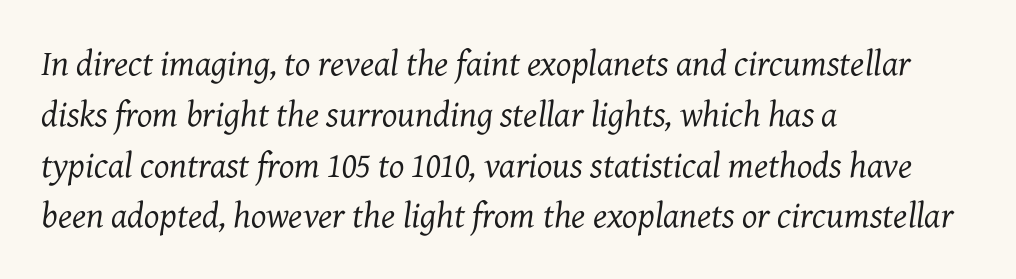
Q: Is the text bold? A: No.
Q: Is the text italic (slanted)? A: Yes, it leans right by about 7 degrees.
Q: Is the typeface a serif or a sans-serif typeface? A: Serif.
Q: Is the text underlined? A: No.
Q: How is the paragraph aligned? A: Left-aligned.
Q: Is the spacing between letters normal or unusually wide? A: Normal.
Q: Is the spacing between lines tight, normal or loose? A: Normal.
Q: Width (condensed, normal, or wide)? A: Normal.
Q: Stroke contrast? A: Medium.
Q: x-height? A: Medium.
Q: Monospaced? A: No.
